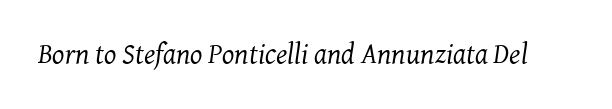
The image shows 29 px regular-weight serif type, italic (leaning right); set normal letter spacing, not underlined; medium stroke contrast and a medium x-height.
